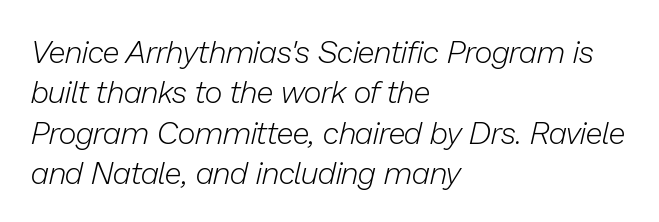
The image shows 31 px light type, italic (leaning right); set left-aligned, normal line spacing (1.3x), normal letter spacing, not underlined; low stroke contrast and a medium x-height.
